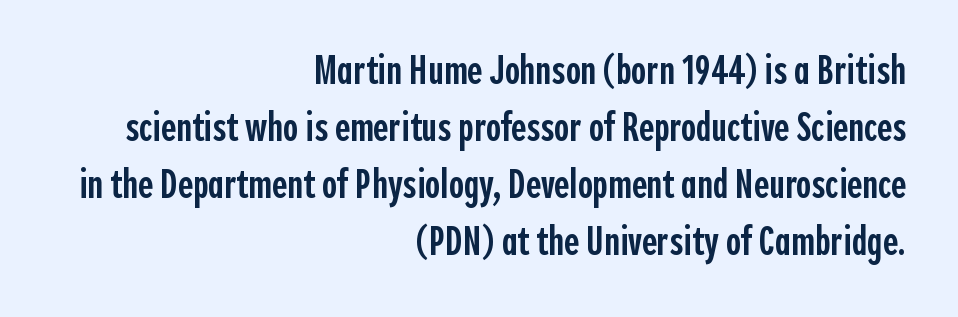
Q: Is the text bold? A: Semi-bold.
Q: Is the text italic (slanted)? A: No, it is upright.
Q: Is the typeface a serif or a sans-serif typeface? A: Sans-serif.
Q: Is the text underlined? A: No.
Q: How is the paragraph aligned? A: Right-aligned.
Q: Is the spacing between letters normal or unusually wide? A: Normal.
Q: Is the spacing between lines tight, normal or loose? A: Normal.
Q: Width (condensed, normal, or wide)? A: Condensed.
Q: x-height? A: Medium.
Q: Monospaced? A: No.
